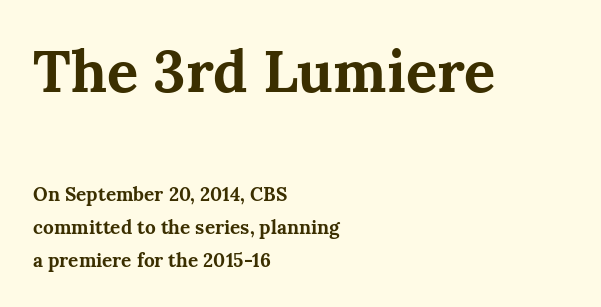
The typesetter chose a ragged-right arrangement here. The rendering uses natural spacing where letterforms have individual widths. The glyphs have the mass of a bold cut. The gaps between neighbouring characters are ordinary and unremarkable. Glance below the letters and you will spot only blank space.
